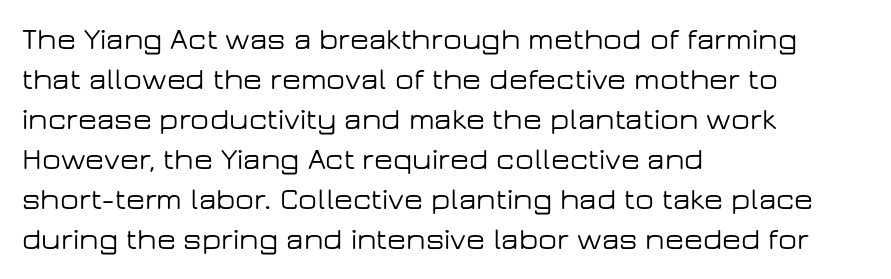
A clean baseline with only descenders dipping below it. Visually the block forms a straight wall on the left and a jagged coastline on the right. Is this a fixed-width face? No — the glyphs have proportional, varying widths. Nothing sits at the stroke ends, so this counts as sans-serif. These lines keep a tight, regular rhythm from letter to letter.
